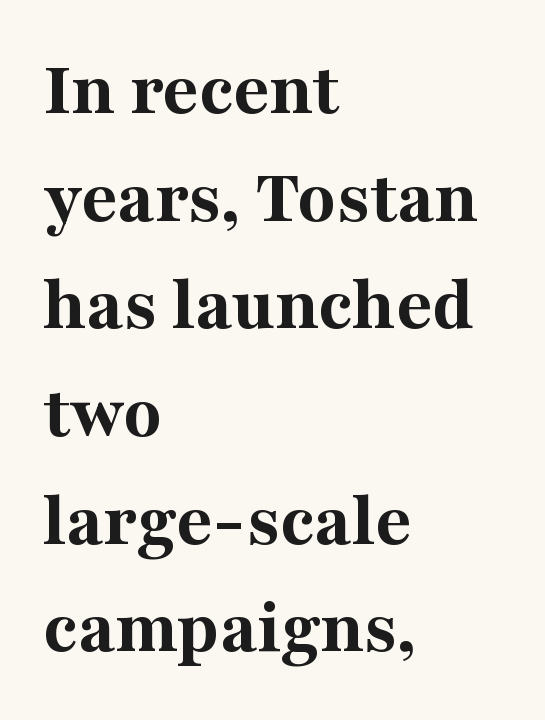
{"serif": "yes", "italic": "no", "bold": "yes", "weight": "bold", "width": "normal", "stroke_contrast": "medium", "x_height": "medium", "monospaced": "no", "underline": "no", "align": "left", "line_spacing": "normal", "line_spacing_ratio": 1.38, "letter_spacing": "normal", "letter_spacing_em": 0.0, "glyph_px": 78}
